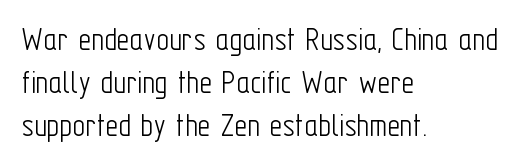
The image shows 35 px light, condensed sans-serif type, upright; set left-aligned, line spacing 1.23x, normal letter spacing, not underlined; low stroke contrast and a medium x-height.
